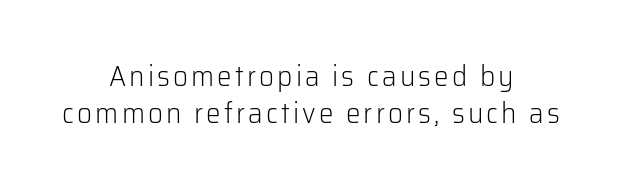
Q: Is the text bold? A: No.
Q: Is the text italic (slanted)? A: No, it is upright.
Q: Is the typeface a serif or a sans-serif typeface? A: Sans-serif.
Q: Is the text underlined? A: No.
Q: How is the paragraph aligned? A: Centered.
Q: Is the spacing between lines tight, normal or loose? A: Normal.
Q: Width (condensed, normal, or wide)? A: Normal.
Q: Stroke contrast? A: Low.
Q: x-height? A: Medium.
Q: Monospaced? A: No.
